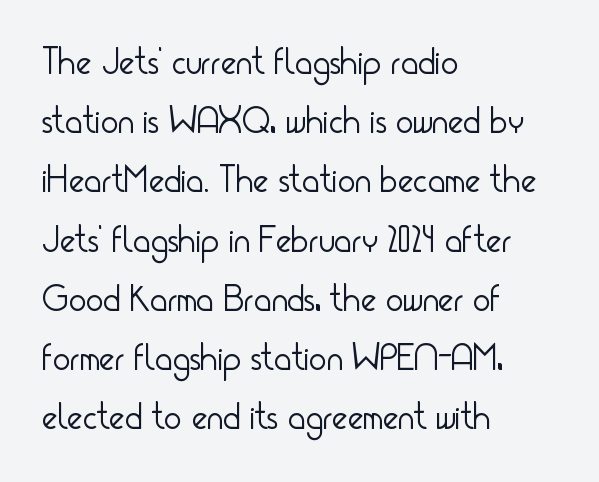
The image shows 37 px light, condensed sans-serif type, upright; set left-aligned, normal line spacing (1.6x), normal letter spacing, not underlined; low stroke contrast and a small x-height.
